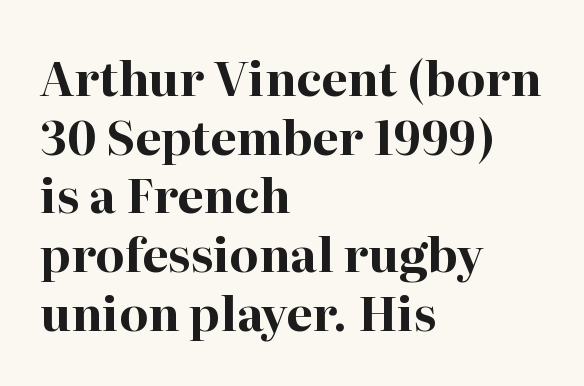
Think of a printed novel: that variable character pitch is what you see here. Serifs: yes, visible at the terminals of the letterforms. Casual observation: everything's shoved over to the left. Nobody touched the tracking dial on this one. Vertical strokes here are truly vertical.
